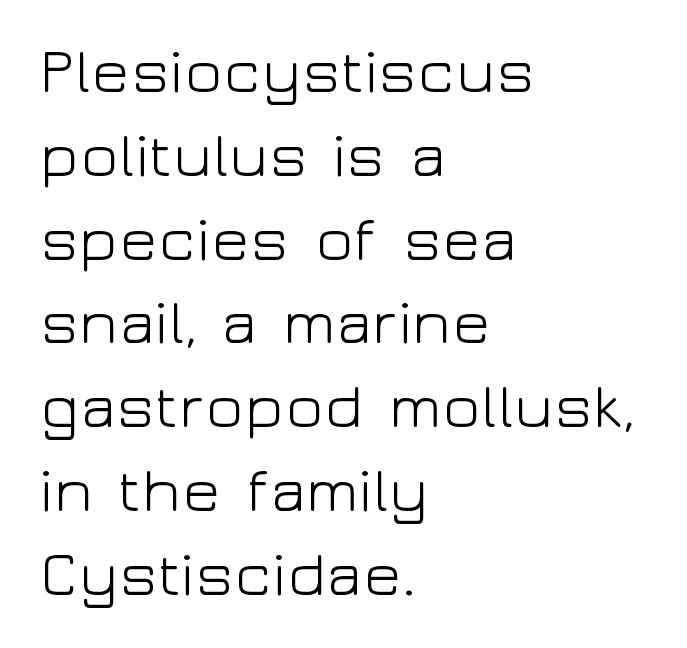
The image shows 63 px light, wide sans-serif type, upright; set left-aligned, normal line spacing (1.33x), normal letter spacing, not underlined; low stroke contrast and a medium x-height.
